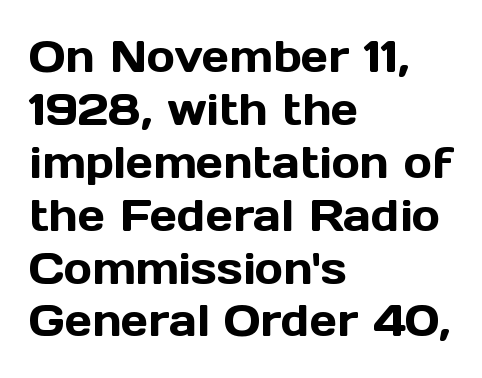
The image shows 43 px sans-serif type, upright; set left-aligned, line spacing 1.23x, normal letter spacing, not underlined; a medium x-height.
